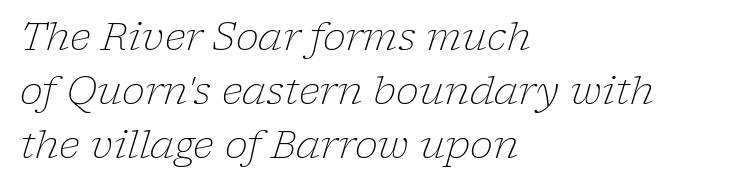
In CSS terms this would be text-align: left. Typographically, this falls in the serif category. Note the varied advance widths — an 'i' is clearly narrower than an 'm'. The strokes carry an ordinary text weight at most.
